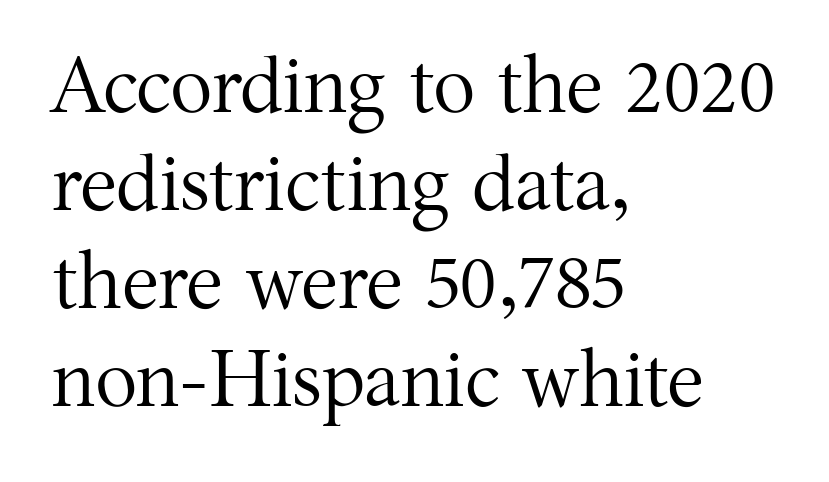
{"serif": "yes", "italic": "no", "bold": "no", "weight": "regular", "width": "normal", "stroke_contrast": "medium", "x_height": "medium", "monospaced": "no", "underline": "no", "align": "left", "line_spacing_ratio": 1.24, "letter_spacing": "normal", "letter_spacing_em": 0.0, "glyph_px": 79}
